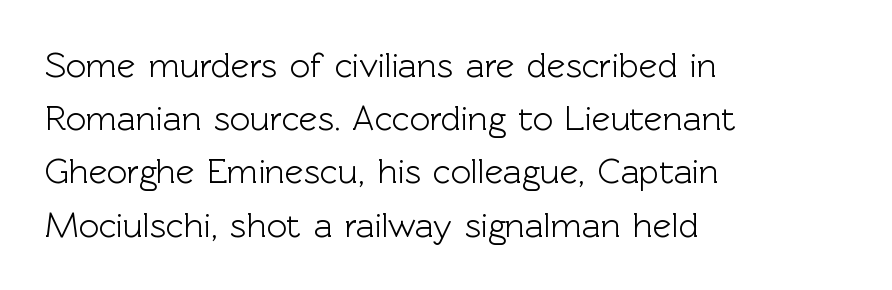
{"serif": "no", "italic": "no", "width": "normal", "x_height": "medium", "monospaced": "no", "underline": "no", "align": "left", "line_spacing": "normal", "line_spacing_ratio": 1.52, "letter_spacing": "normal", "letter_spacing_em": 0.0, "glyph_px": 35}
